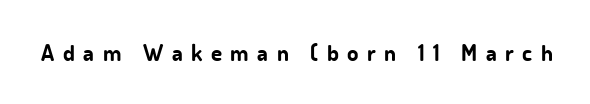
{"italic": "no", "bold": "yes", "underline": "no", "letter_spacing": "wide", "letter_spacing_em": 0.37, "glyph_px": 23}
